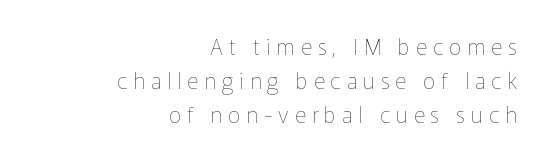
Q: Is the text bold? A: No.
Q: Is the text italic (slanted)? A: No, it is upright.
Q: Is the text underlined? A: No.
Q: How is the paragraph aligned? A: Right-aligned.
Q: Is the spacing between letters normal or unusually wide? A: Unusually wide.
Q: Is the spacing between lines tight, normal or loose? A: Normal.
